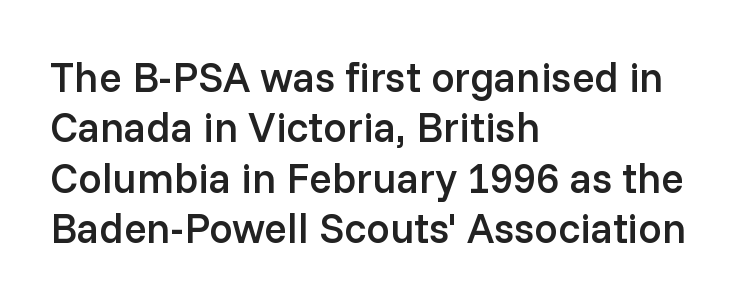
Each glyph is drawn with semibold strokes, heavier than normal yet not fully bold. The face used here is proportionally spaced, like ordinary book or web type. Left-aligned paragraph, ragged on the right. Designer's note — italics off, roman on. No extra tracking has been applied to these lines. Descenders hang freely into open space.
